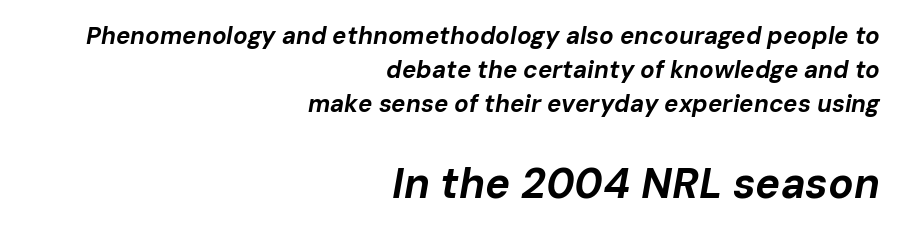
Q: Is the text bold? A: Yes.
Q: Is the text italic (slanted)? A: Yes, it leans right by about 10 degrees.
Q: Is the text underlined? A: No.
Q: How is the paragraph aligned? A: Right-aligned.
Q: Is the spacing between letters normal or unusually wide? A: Normal.
Q: Is the spacing between lines tight, normal or loose? A: Normal.
Q: Which block of text is set in a larger size, the first (top) or the second (bottom)? A: The second (bottom) one.
Q: Width (condensed, normal, or wide)? A: Normal.
Q: Stroke contrast? A: Low.
Q: x-height? A: Medium.
Q: Monospaced? A: No.
